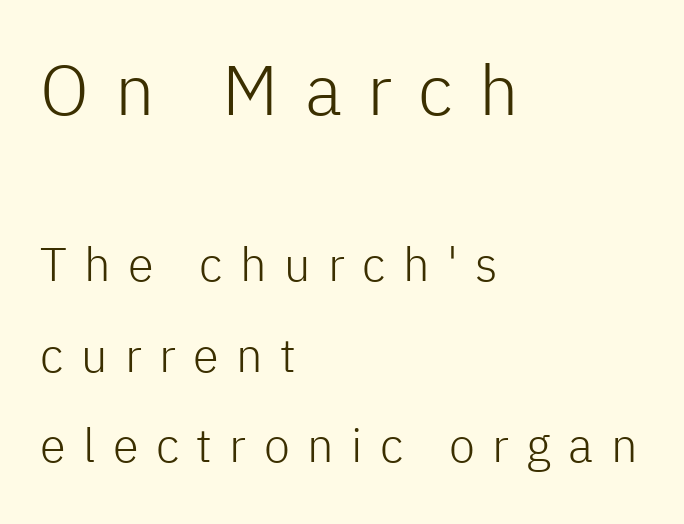
The image shows 70 px light sans-serif type, upright; set left-aligned, loose line spacing (1.92x), unusually wide letter spacing (+0.37 em), not underlined; the first (top) block is 1.49x larger; low stroke contrast and a medium x-height.
